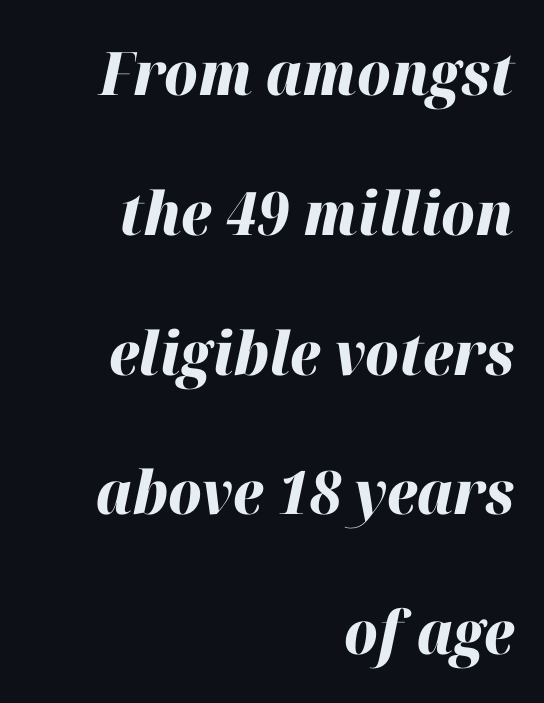
Q: Is the text bold? A: Yes.
Q: Is the text italic (slanted)? A: Yes, it leans right by about 12 degrees.
Q: Is the text underlined? A: No.
Q: How is the paragraph aligned? A: Right-aligned.
Q: Is the spacing between letters normal or unusually wide? A: Normal.
Q: Is the spacing between lines tight, normal or loose? A: Loose.
Q: Width (condensed, normal, or wide)? A: Normal.
Q: Stroke contrast? A: High.
Q: x-height? A: Medium.
Q: Monospaced? A: No.
